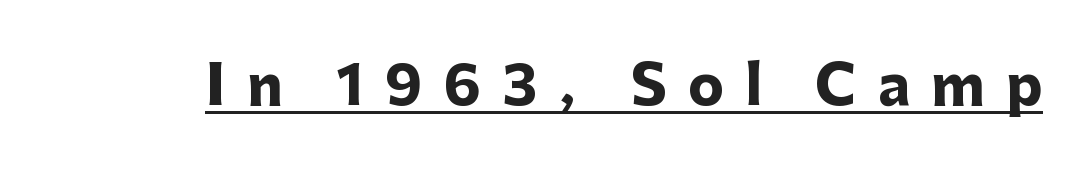
The image shows 54 px heavy sans-serif type, upright; set unusually wide letter spacing (+0.39 em), underlined; low stroke contrast and a medium x-height.
